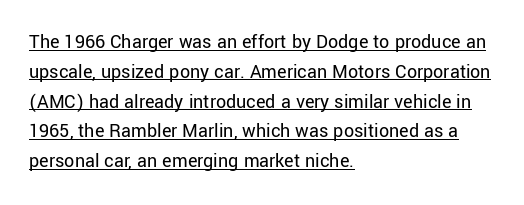
Weight class: somewhere from thin through regular. This is the regular roman posture of the typeface. The rendering uses a moderate line-height, typical for paragraphs. The lines in this sample share a left origin and differ only in where they stop.
